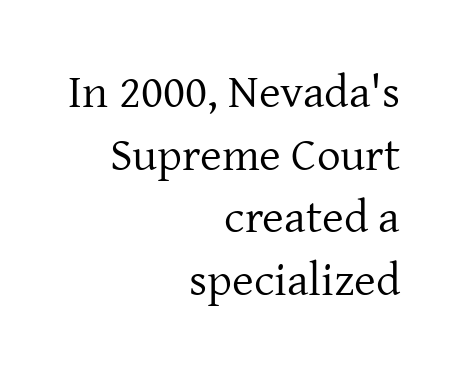
{"serif": "yes", "italic": "no", "bold": "no", "weight": "regular", "width": "normal", "stroke_contrast": "low", "x_height": "medium", "monospaced": "no", "underline": "no", "align": "right", "line_spacing": "normal", "line_spacing_ratio": 1.33, "letter_spacing": "normal", "letter_spacing_em": 0.0, "glyph_px": 47}
